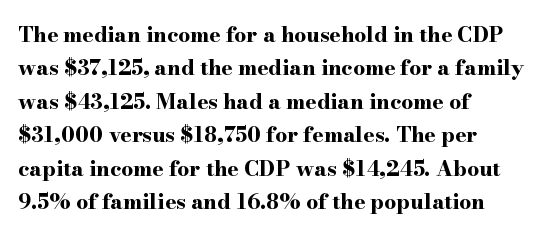
{"italic": "no", "bold": "yes", "underline": "no", "align": "left", "line_spacing": "normal", "line_spacing_ratio": 1.59, "letter_spacing": "normal", "letter_spacing_em": 0.0, "glyph_px": 21}
